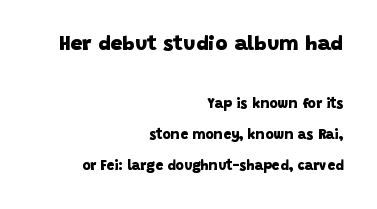
{"bold": "yes", "underline": "no", "align": "right", "line_spacing": "loose", "line_spacing_ratio": 2.21, "letter_spacing": "normal", "letter_spacing_em": 0.0, "larger_block": "first", "size_ratio": 1.5, "glyph_px": 21}
